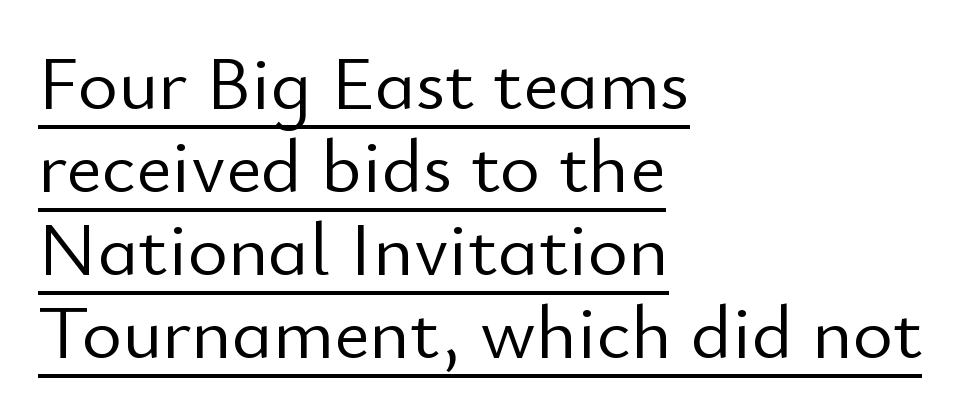
The image shows 77 px light sans-serif type, upright; set left-aligned, tight line spacing (1.08x), normal letter spacing, underlined; low stroke contrast and a small x-height.
